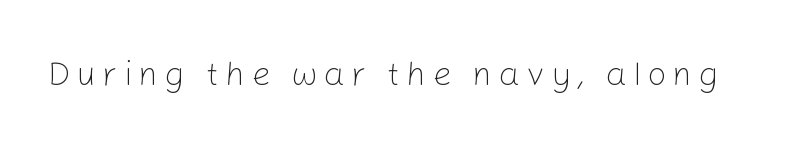
{"serif": "no", "italic": "no", "bold": "no", "weight": "light", "width": "normal", "stroke_contrast": "low", "x_height": "medium", "monospaced": "no", "underline": "no", "glyph_px": 34}
